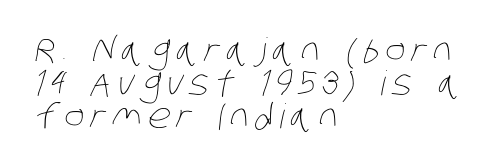
The typesetter chose a ragged-right arrangement here. These lines huddle together more closely than default settings would place them. Character widths vary here, with narrow letters taking less room than wide ones. A light-to-regular cut is what we see here. Type without underlining.
